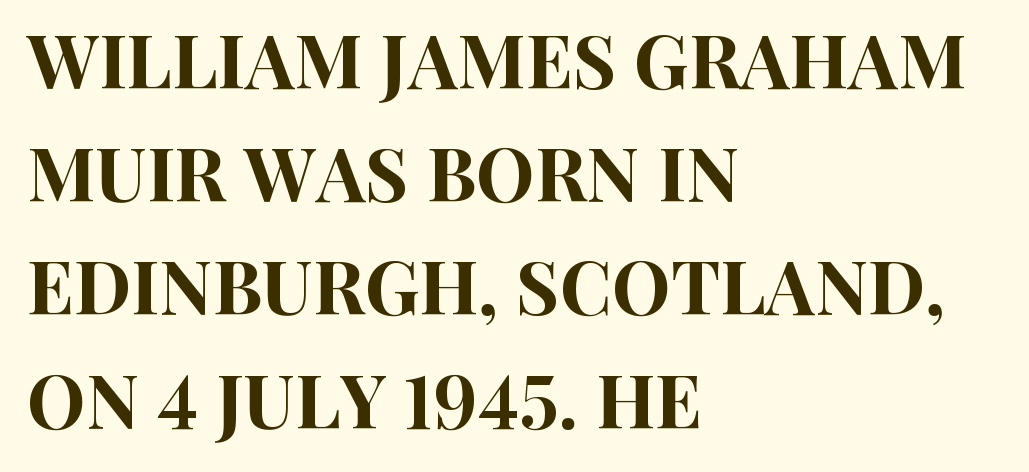
{"serif": "no", "italic": "no", "width": "condensed", "stroke_contrast": "high", "x_height": "large", "monospaced": "no", "underline": "no", "align": "left", "line_spacing": "normal", "line_spacing_ratio": 1.53, "letter_spacing": "normal", "letter_spacing_em": 0.0, "glyph_px": 74}
